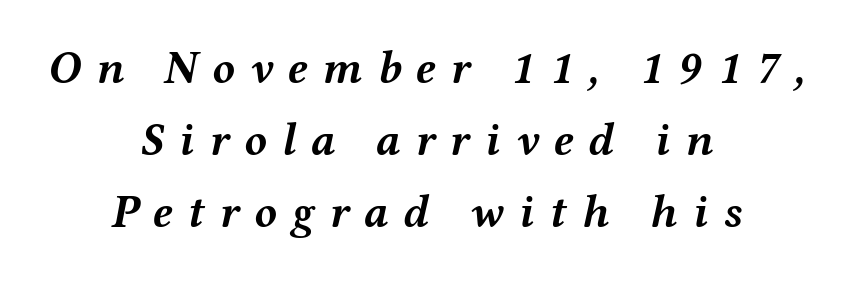
Descenders hang freely into open space. Do the characters align in a grid? No, the font is proportional. Honestly, the row spacing looks completely unremarkable. Designer's note — italics engaged. The paragraph has two soft edges and a firm central axis. The gaps between neighbouring characters are conspicuously large.
